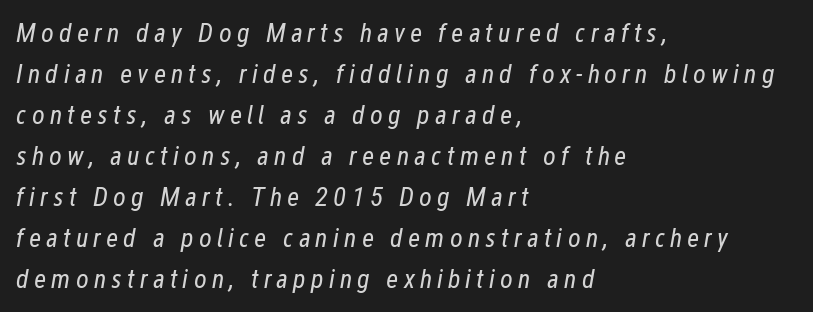
Just letters on the line, the space beneath them empty. Where is the straight margin? On the left. One glance says typical: line gaps are just what's usual. This reads as an unemphasized weight, regular at the heaviest.
